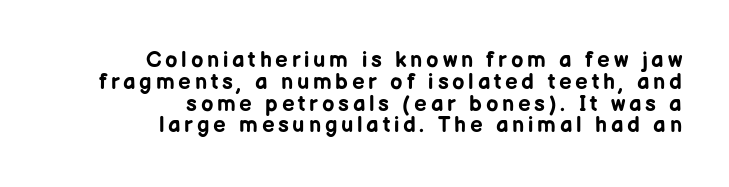
The image shows 22 px bold type, upright; set right-aligned, tight line spacing (0.99x), not underlined.
